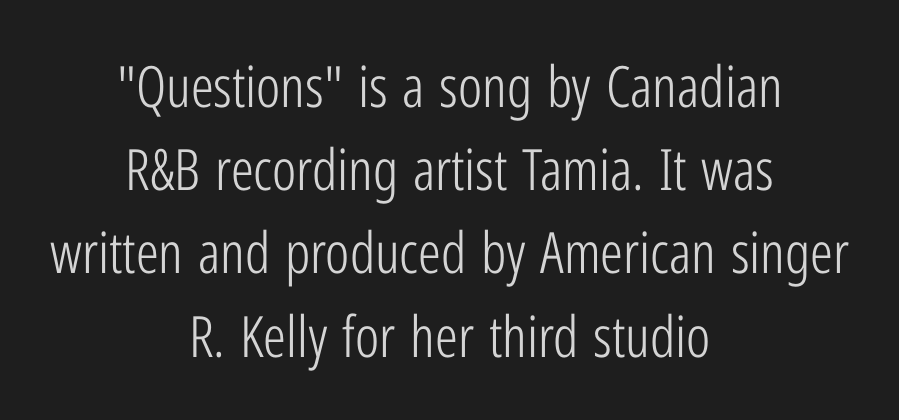
{"serif": "no", "italic": "no", "bold": "no", "weight": "light", "width": "condensed", "stroke_contrast": "low", "x_height": "medium", "monospaced": "no", "underline": "no", "align": "center", "line_spacing": "normal", "line_spacing_ratio": 1.46, "letter_spacing": "normal", "letter_spacing_em": 0.0, "glyph_px": 57}
